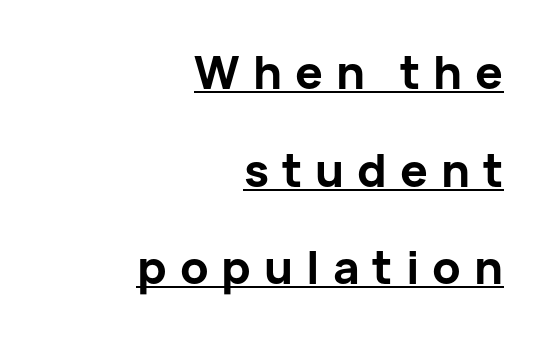
Q: Is the text bold? A: Yes.
Q: Is the text italic (slanted)? A: No, it is upright.
Q: Is the typeface a serif or a sans-serif typeface? A: Sans-serif.
Q: Is the text underlined? A: Yes.
Q: How is the paragraph aligned? A: Right-aligned.
Q: Is the spacing between letters normal or unusually wide? A: Unusually wide.
Q: Is the spacing between lines tight, normal or loose? A: Loose.
Q: Width (condensed, normal, or wide)? A: Normal.
Q: Stroke contrast? A: Low.
Q: x-height? A: Medium.
Q: Monospaced? A: No.
